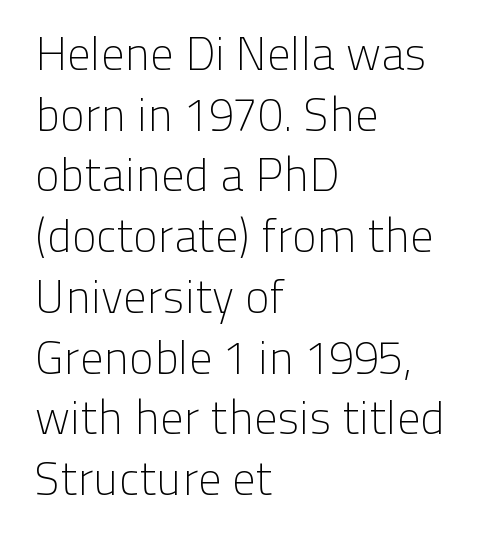
Q: Is the text bold? A: No.
Q: Is the text italic (slanted)? A: No, it is upright.
Q: Is the typeface a serif or a sans-serif typeface? A: Sans-serif.
Q: Is the text underlined? A: No.
Q: How is the paragraph aligned? A: Left-aligned.
Q: Is the spacing between letters normal or unusually wide? A: Normal.
Q: Is the spacing between lines tight, normal or loose? A: Normal.
Q: Width (condensed, normal, or wide)? A: Normal.
Q: Stroke contrast? A: Low.
Q: x-height? A: Medium.
Q: Monospaced? A: No.
